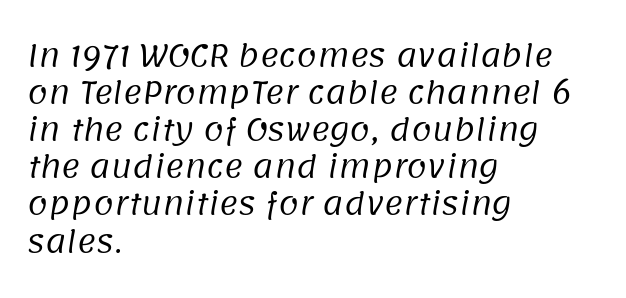
{"serif": "no", "bold": "no", "weight": "regular", "width": "normal", "stroke_contrast": "low", "x_height": "large", "monospaced": "no", "underline": "no", "align": "left", "line_spacing": "normal", "line_spacing_ratio": 1.28, "letter_spacing": "normal", "letter_spacing_em": 0.0, "glyph_px": 29}
